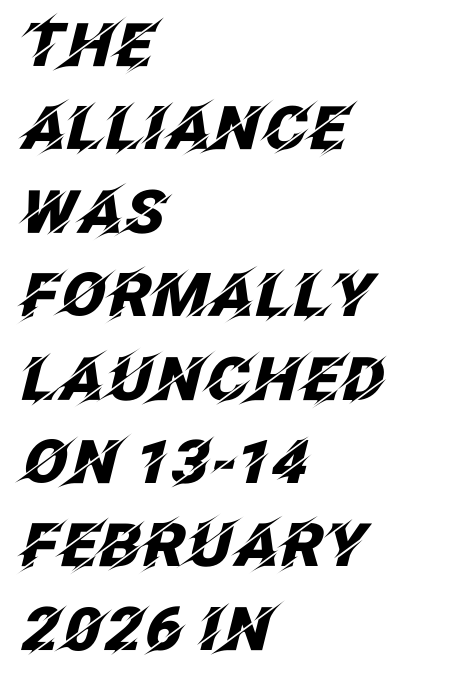
{"italic": "yes", "lean": "right", "slant_degrees": 12, "bold": "yes", "weight": "heavy", "width": "normal", "stroke_contrast": "low", "x_height": "large", "monospaced": "no", "underline": "no", "align": "left", "line_spacing": "normal", "line_spacing_ratio": 1.39, "letter_spacing": "normal", "letter_spacing_em": 0.0, "glyph_px": 60}
